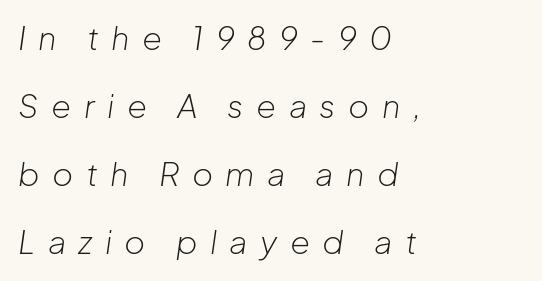
Q: Is the text bold? A: No.
Q: Is the text italic (slanted)? A: Yes, it leans right by about 8 degrees.
Q: Is the text underlined? A: No.
Q: How is the paragraph aligned? A: Left-aligned.
Q: Is the spacing between letters normal or unusually wide? A: Unusually wide.
Q: Is the spacing between lines tight, normal or loose? A: Loose.
Q: Width (condensed, normal, or wide)? A: Normal.
Q: Stroke contrast? A: Low.
Q: x-height? A: Medium.
Q: Monospaced? A: No.
